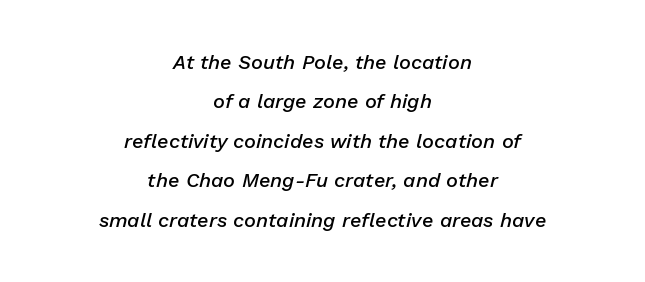
{"italic": "yes", "lean": "right", "slant_degrees": 13, "bold": "semi", "underline": "no", "align": "center", "line_spacing": "loose", "line_spacing_ratio": 1.97, "letter_spacing": "normal", "letter_spacing_em": 0.0, "glyph_px": 20}
